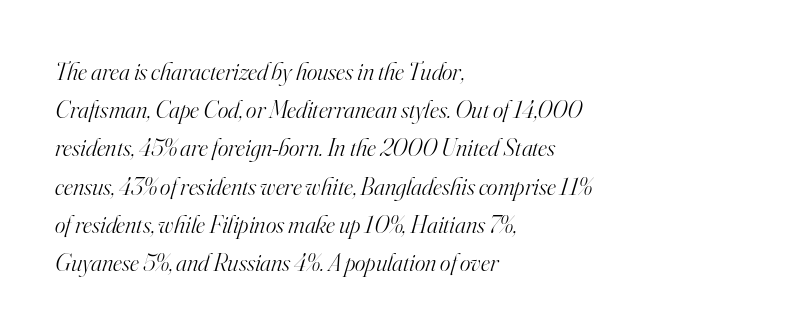
The image shows 25 px text type, italic (leaning right); set left-aligned, normal line spacing (1.53x), normal letter spacing, not underlined.
